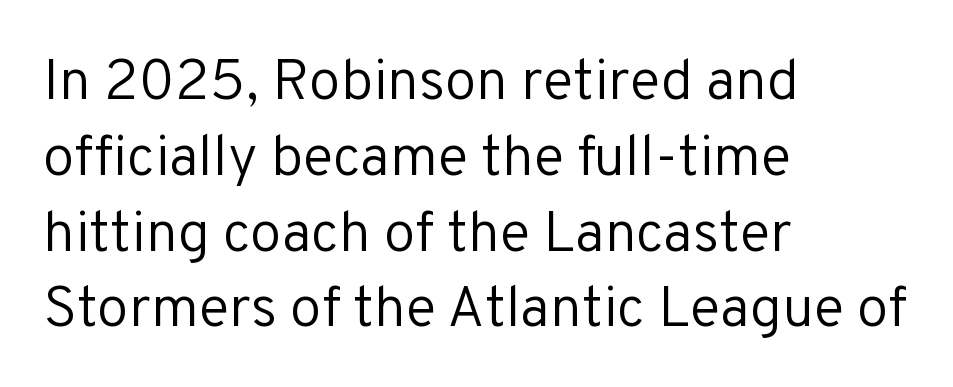
Each row of text sits above clean, open space. Where is the straight margin? On the left. This rendering employs a face without finishing strokes, i.e., a sans-serif. Spacing verdict: proportional, widths tailored to each character. Stems and bowls with no extra thickness — not bold.
